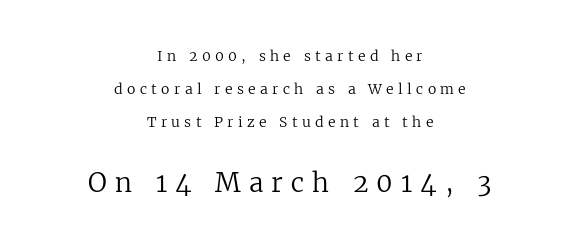
{"italic": "no", "bold": "no", "underline": "no", "align": "center", "line_spacing": "loose", "line_spacing_ratio": 2.35, "letter_spacing": "wide", "letter_spacing_em": 0.31, "larger_block": "second", "size_ratio": 1.86, "glyph_px": 26}
